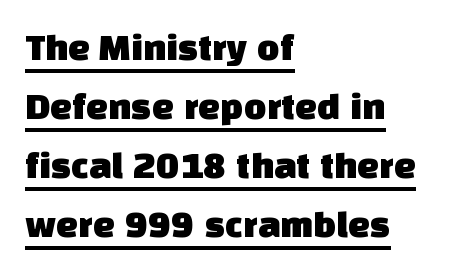
{"serif": "no", "width": "normal", "stroke_contrast": "low", "x_height": "large", "monospaced": "no", "underline": "yes", "align": "left", "line_spacing": "normal", "line_spacing_ratio": 1.51, "letter_spacing": "normal", "letter_spacing_em": 0.0, "glyph_px": 39}
